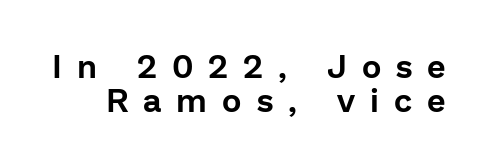
This block would grow much taller if given ordinary leading; it's compressed now. The face used here is rendered with a markedly widened letterfit. The axis of the letterforms is exactly vertical. Varying glyph widths throughout — classic text-font behaviour.
